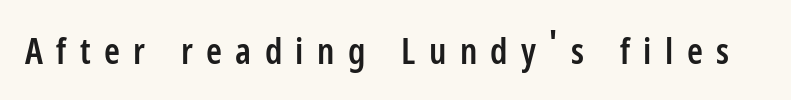
Q: Is the text bold? A: Semi-bold.
Q: Is the text italic (slanted)? A: No, it is upright.
Q: Is the typeface a serif or a sans-serif typeface? A: Sans-serif.
Q: Is the text underlined? A: No.
Q: Is the spacing between letters normal or unusually wide? A: Unusually wide.
Q: Width (condensed, normal, or wide)? A: Condensed.
Q: Stroke contrast? A: Low.
Q: x-height? A: Medium.
Q: Monospaced? A: No.
